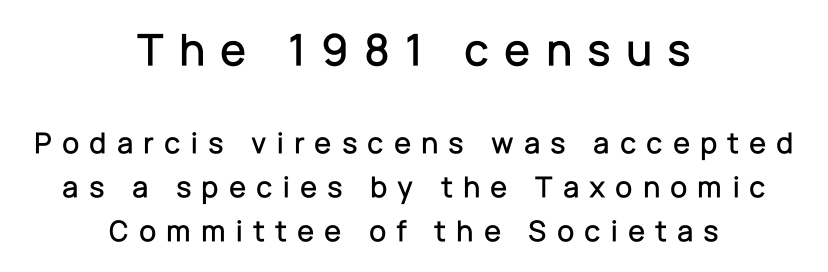
The image shows 47 px sans-serif type, upright; set centered, normal line spacing (1.42x), unusually wide letter spacing (+0.32 em), not underlined; the first (top) block is 1.52x larger; low stroke contrast and a medium x-height.
